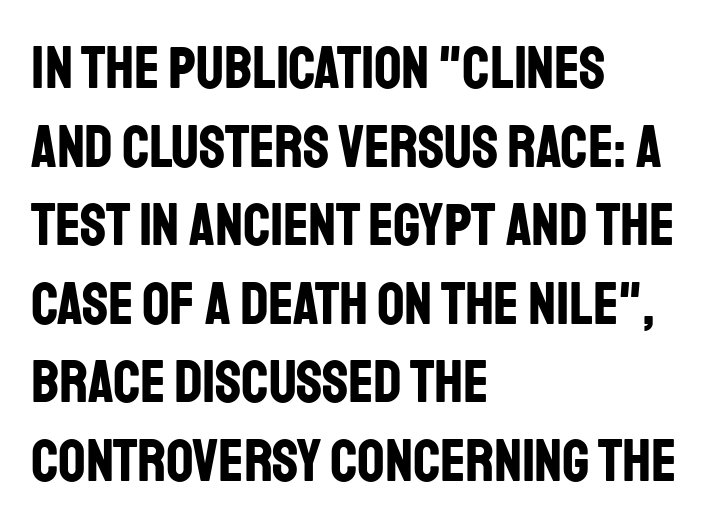
Q: Is the text bold? A: Yes.
Q: Is the text italic (slanted)? A: No, it is upright.
Q: Is the typeface a serif or a sans-serif typeface? A: Sans-serif.
Q: Is the text underlined? A: No.
Q: How is the paragraph aligned? A: Left-aligned.
Q: Is the spacing between letters normal or unusually wide? A: Normal.
Q: Is the spacing between lines tight, normal or loose? A: Normal.
Q: Width (condensed, normal, or wide)? A: Condensed.
Q: Stroke contrast? A: Low.
Q: x-height? A: Large.
Q: Monospaced? A: No.
